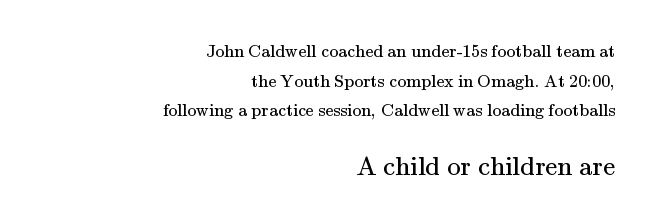
Q: Is the text bold? A: No.
Q: Is the text italic (slanted)? A: No, it is upright.
Q: Is the text underlined? A: No.
Q: How is the paragraph aligned? A: Right-aligned.
Q: Is the spacing between letters normal or unusually wide? A: Normal.
Q: Is the spacing between lines tight, normal or loose? A: Normal.
Q: Which block of text is set in a larger size, the first (top) or the second (bottom)? A: The second (bottom) one.
